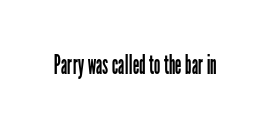
The image shows 26 px text type, upright; set normal letter spacing, not underlined.
